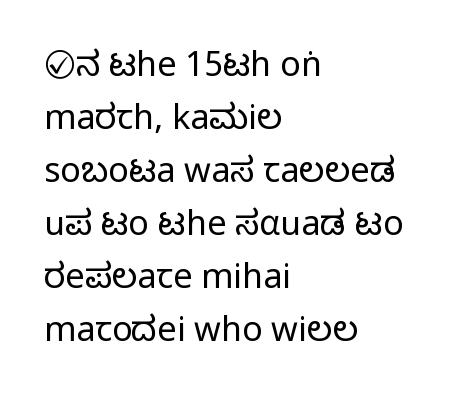
{"serif": "no", "italic": "no", "width": "condensed", "stroke_contrast": "medium", "monospaced": "no", "underline": "no", "align": "left", "line_spacing": "normal", "line_spacing_ratio": 1.56, "letter_spacing": "normal", "letter_spacing_em": 0.0, "glyph_px": 34}
